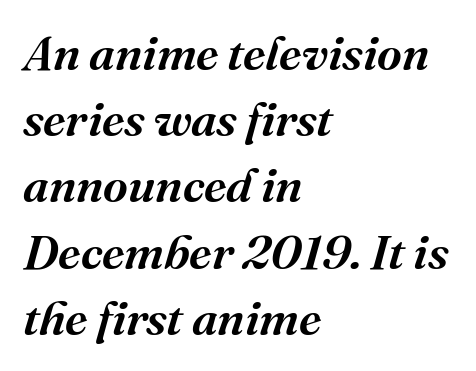
The paragraph shown leans on its left margin. This is serif lettering, the kind often seen in printed books. A typesetter would call this zero additional tracking. The face used here is proportionally spaced, like ordinary book or web type. Interline gaps are of average width in this sample. Style check: oblique.
